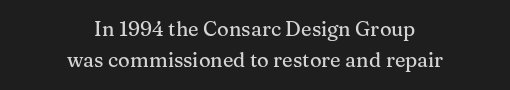
The image shows 20 px text type, upright; set centered, normal line spacing (1.56x), normal letter spacing, not underlined.
